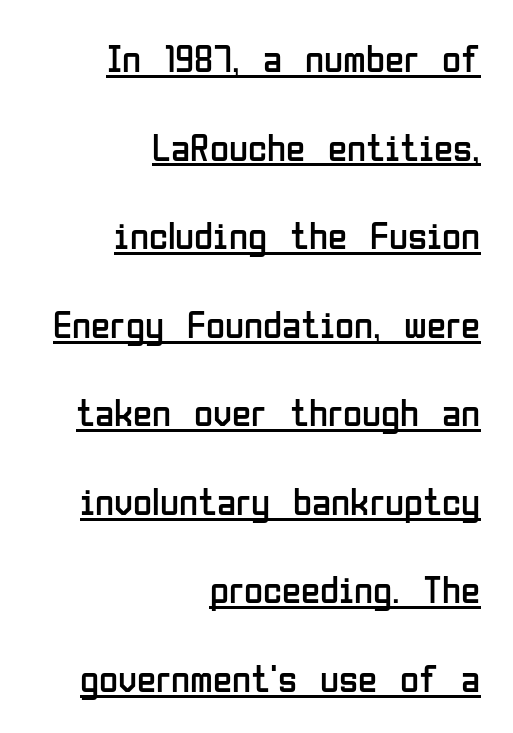
Q: Is the text bold? A: No.
Q: Is the text italic (slanted)? A: No, it is upright.
Q: Is the typeface a serif or a sans-serif typeface? A: Sans-serif.
Q: Is the text underlined? A: Yes.
Q: How is the paragraph aligned? A: Right-aligned.
Q: Is the spacing between letters normal or unusually wide? A: Normal.
Q: Is the spacing between lines tight, normal or loose? A: Loose.
Q: Width (condensed, normal, or wide)? A: Condensed.
Q: Stroke contrast? A: Low.
Q: x-height? A: Medium.
Q: Monospaced? A: No.
